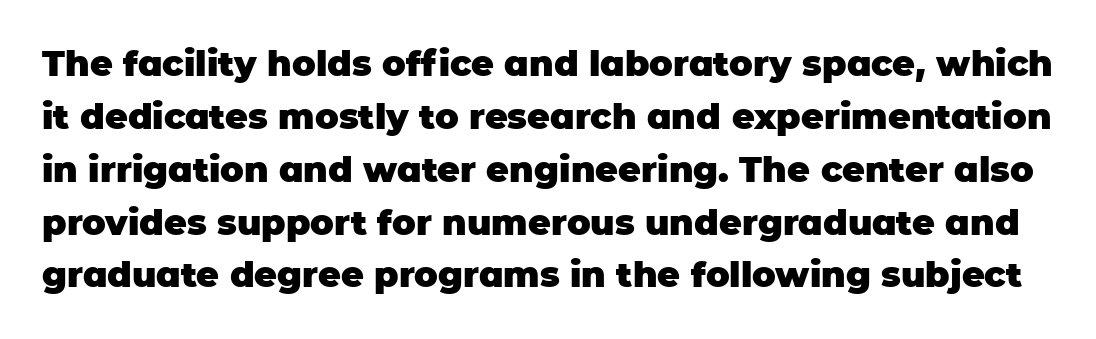
The image shows 35 px heavy sans-serif type, upright; set normal line spacing (1.51x), normal letter spacing, not underlined; low stroke contrast and a large x-height.
